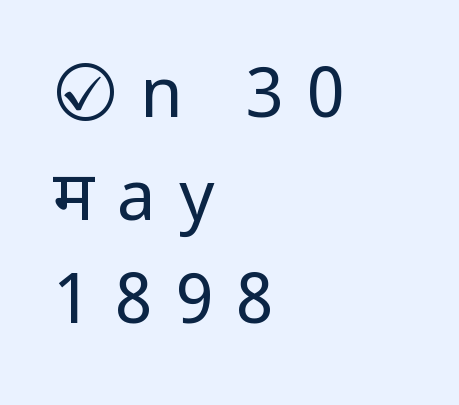
{"serif": "no", "italic": "no", "bold": "no", "weight": "regular", "width": "condensed", "stroke_contrast": "low", "underline": "no", "align": "left", "line_spacing": "normal", "line_spacing_ratio": 1.49, "letter_spacing": "wide", "letter_spacing_em": 0.33, "glyph_px": 69}
